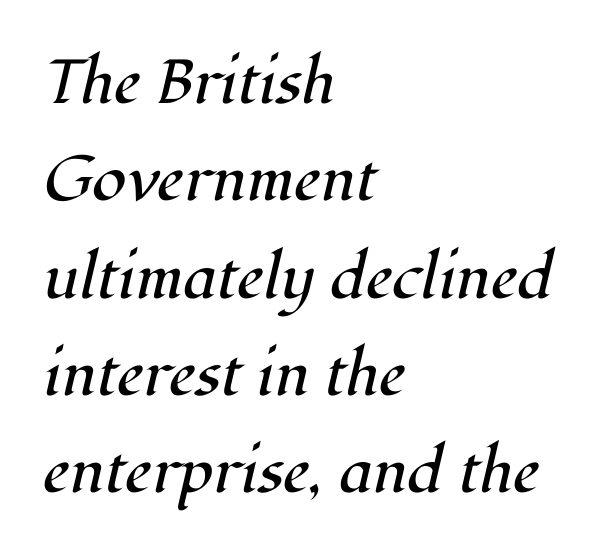
The image shows 62 px regular-weight serif type, italic (leaning right); set left-aligned, normal line spacing (1.57x), normal letter spacing, not underlined; high stroke contrast and a medium x-height.
